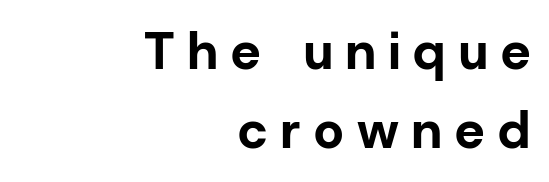
Q: Is the text bold? A: Yes.
Q: Is the text italic (slanted)? A: No, it is upright.
Q: Is the typeface a serif or a sans-serif typeface? A: Sans-serif.
Q: Is the text underlined? A: No.
Q: How is the paragraph aligned? A: Right-aligned.
Q: Is the spacing between letters normal or unusually wide? A: Unusually wide.
Q: Is the spacing between lines tight, normal or loose? A: Normal.
Q: Width (condensed, normal, or wide)? A: Normal.
Q: Stroke contrast? A: Low.
Q: x-height? A: Medium.
Q: Monospaced? A: No.
